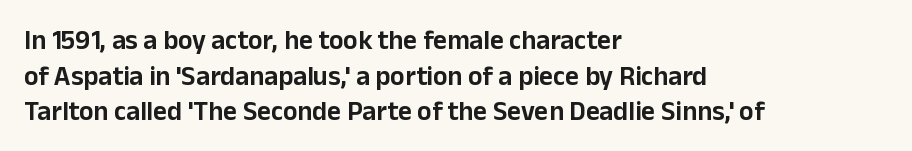
Line spacing here is normal. In terms of posture, this sample is upright. A bare baseline throughout the passage. Does the copy run flush right? No — it runs flush left. You could call the tracking neutral — neither tight nor loose.
